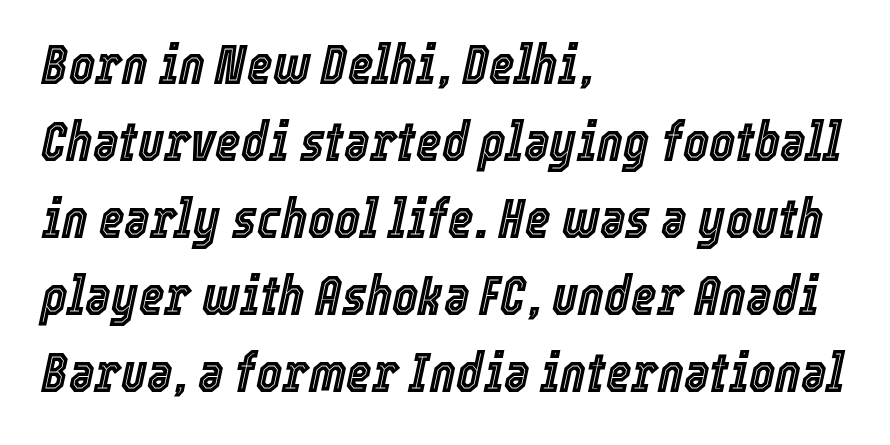
Q: Is the text italic (slanted)? A: Yes, it leans right by about 12 degrees.
Q: Is the text underlined? A: No.
Q: How is the paragraph aligned? A: Left-aligned.
Q: Is the spacing between letters normal or unusually wide? A: Normal.
Q: Is the spacing between lines tight, normal or loose? A: Normal.
Q: Width (condensed, normal, or wide)? A: Condensed.
Q: x-height? A: Medium.
Q: Monospaced? A: No.
